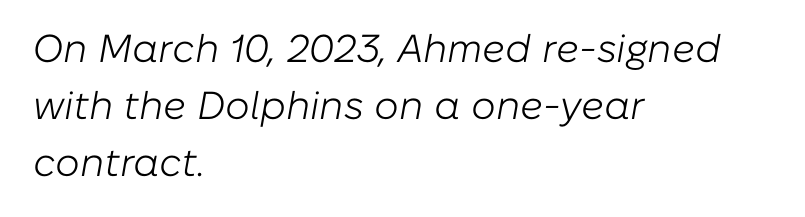
Q: Is the text bold? A: No.
Q: Is the text italic (slanted)? A: Yes, it leans right by about 10 degrees.
Q: Is the text underlined? A: No.
Q: How is the paragraph aligned? A: Left-aligned.
Q: Is the spacing between letters normal or unusually wide? A: Normal.
Q: Is the spacing between lines tight, normal or loose? A: Normal.
Q: Width (condensed, normal, or wide)? A: Normal.
Q: Stroke contrast? A: Low.
Q: x-height? A: Medium.
Q: Monospaced? A: No.
